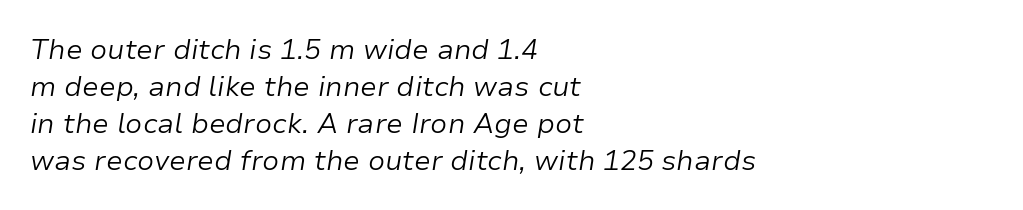
The image shows 28 px light type, italic (leaning right); set left-aligned, normal line spacing (1.32x), normal letter spacing, not underlined; low stroke contrast and a medium x-height.
